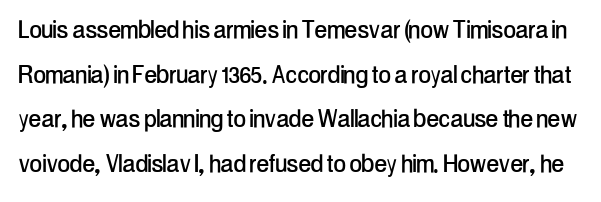
The image shows 30 px condensed sans-serif type, upright; set normal line spacing (1.49x), normal letter spacing, not underlined; low stroke contrast and a medium x-height.
